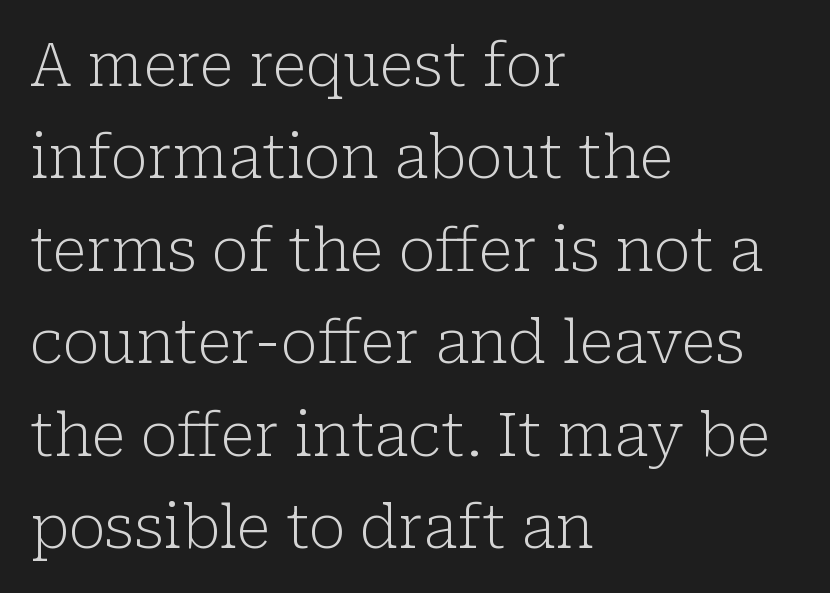
Q: Is the text bold? A: No.
Q: Is the text italic (slanted)? A: No, it is upright.
Q: Is the typeface a serif or a sans-serif typeface? A: Serif.
Q: Is the text underlined? A: No.
Q: How is the paragraph aligned? A: Left-aligned.
Q: Is the spacing between letters normal or unusually wide? A: Normal.
Q: Is the spacing between lines tight, normal or loose? A: Normal.
Q: Width (condensed, normal, or wide)? A: Normal.
Q: Stroke contrast? A: Low.
Q: x-height? A: Medium.
Q: Monospaced? A: No.
